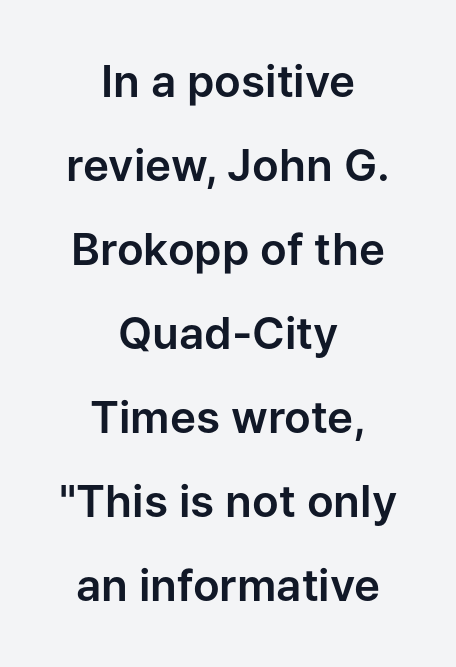
Q: Is the text italic (slanted)? A: No, it is upright.
Q: Is the typeface a serif or a sans-serif typeface? A: Sans-serif.
Q: Is the text underlined? A: No.
Q: How is the paragraph aligned? A: Centered.
Q: Is the spacing between letters normal or unusually wide? A: Normal.
Q: Is the spacing between lines tight, normal or loose? A: Loose.
Q: Width (condensed, normal, or wide)? A: Normal.
Q: Stroke contrast? A: Low.
Q: x-height? A: Medium.
Q: Monospaced? A: No.
